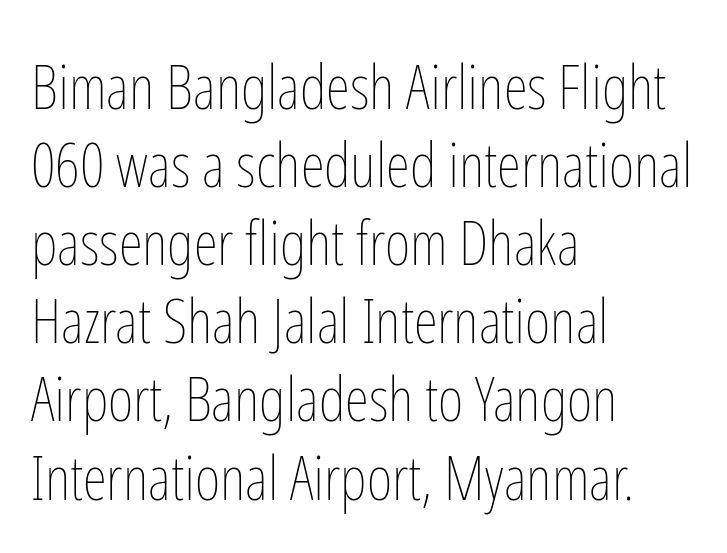
Q: Is the text bold? A: No.
Q: Is the text italic (slanted)? A: No, it is upright.
Q: Is the text underlined? A: No.
Q: How is the paragraph aligned? A: Left-aligned.
Q: Is the spacing between letters normal or unusually wide? A: Normal.
Q: Is the spacing between lines tight, normal or loose? A: Normal.
Q: Width (condensed, normal, or wide)? A: Condensed.
Q: Stroke contrast? A: Low.
Q: x-height? A: Medium.
Q: Monospaced? A: No.
